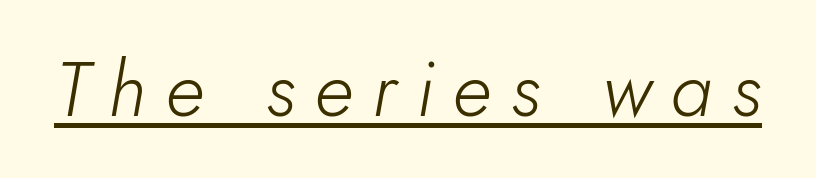
{"italic": "yes", "lean": "right", "slant_degrees": 5, "bold": "no", "weight": "light", "width": "normal", "stroke_contrast": "low", "x_height": "small", "monospaced": "no", "underline": "yes", "letter_spacing": "wide", "letter_spacing_em": 0.25, "glyph_px": 77}
